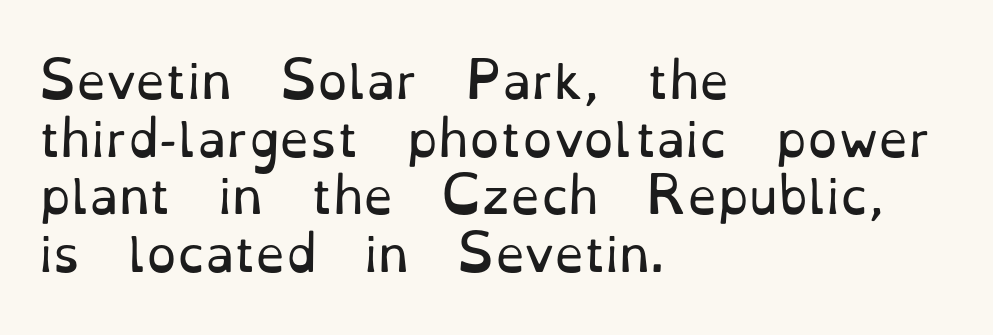
Alignment: flush left. Italic: no, the glyphs are upright roman. The letters advance in unequal steps, a hallmark of proportional type.
